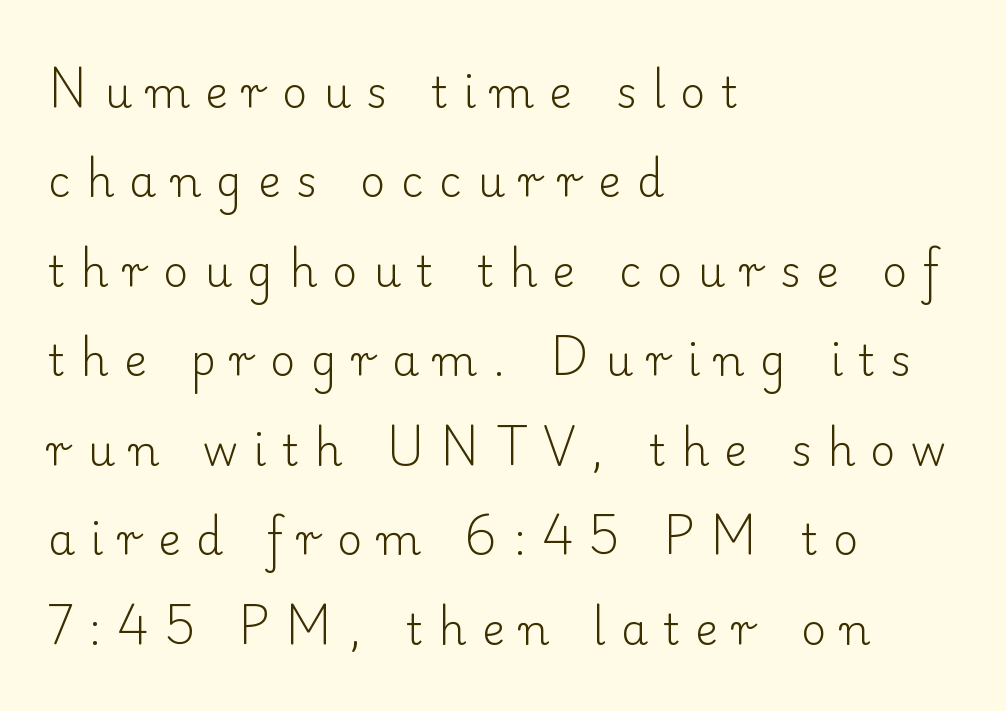
Q: Is the text bold? A: No.
Q: Is the text italic (slanted)? A: No, it is upright.
Q: Is the text underlined? A: No.
Q: How is the paragraph aligned? A: Left-aligned.
Q: Is the spacing between letters normal or unusually wide? A: Unusually wide.
Q: Is the spacing between lines tight, normal or loose? A: Loose.
Q: Width (condensed, normal, or wide)? A: Normal.
Q: Stroke contrast? A: Low.
Q: x-height? A: Small.
Q: Monospaced? A: No.
